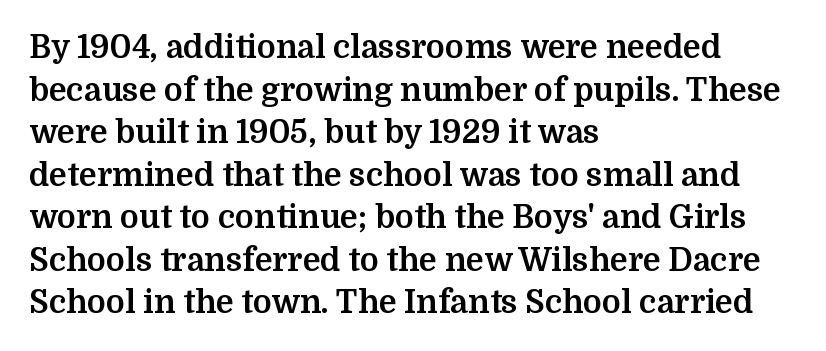
The passage shown is typed in a proportional face where columns would drift. The specimen omits any rule beneath the text block's lines. Spacing between characters is what you'd get straight out of the box. Every stem runs plumb, perpendicular to the baseline. Weight: bold.
